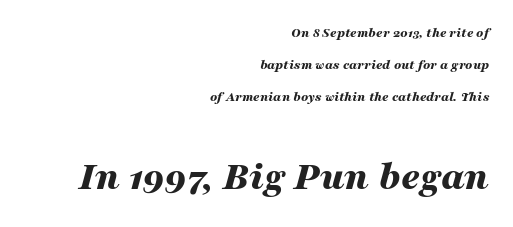
Q: Is the text bold? A: Yes.
Q: Is the text italic (slanted)? A: Yes, it leans right by about 16 degrees.
Q: Is the text underlined? A: No.
Q: How is the paragraph aligned? A: Right-aligned.
Q: Is the spacing between letters normal or unusually wide? A: Normal.
Q: Is the spacing between lines tight, normal or loose? A: Loose.
Q: Which block of text is set in a larger size, the first (top) or the second (bottom)? A: The second (bottom) one.
Q: Width (condensed, normal, or wide)? A: Wide.
Q: Stroke contrast? A: Medium.
Q: x-height? A: Medium.
Q: Monospaced? A: No.
